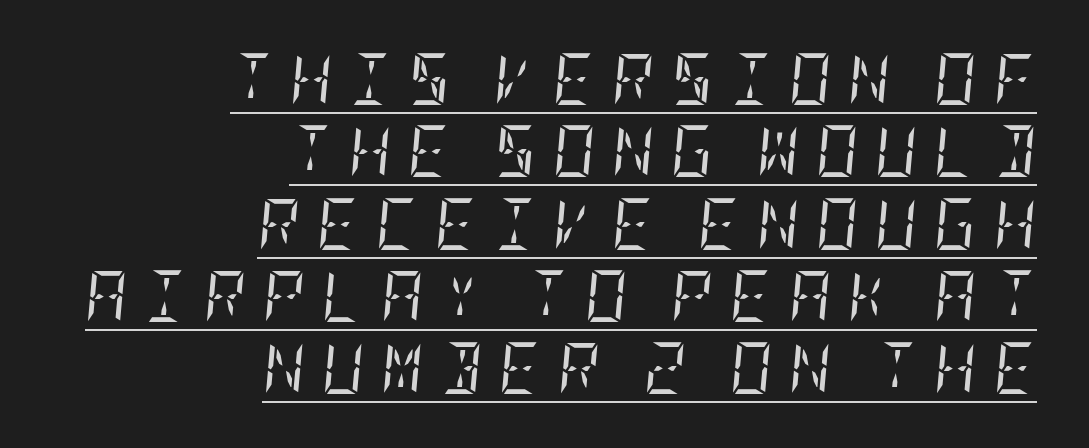
The image shows 52 px regular-weight, condensed serif type, italic (leaning right); set right-aligned, normal line spacing (1.39x), unusually wide letter spacing (+0.32 em), underlined; low stroke contrast and a large x-height.
